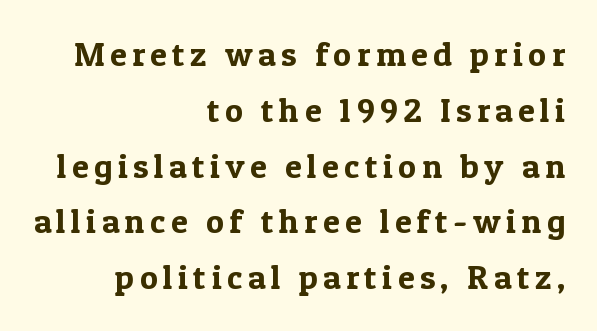
Q: Is the text italic (slanted)? A: No, it is upright.
Q: Is the typeface a serif or a sans-serif typeface? A: Serif.
Q: Is the text underlined? A: No.
Q: How is the paragraph aligned? A: Right-aligned.
Q: Is the spacing between lines tight, normal or loose? A: Normal.
Q: Width (condensed, normal, or wide)? A: Normal.
Q: x-height? A: Medium.
Q: Monospaced? A: No.
